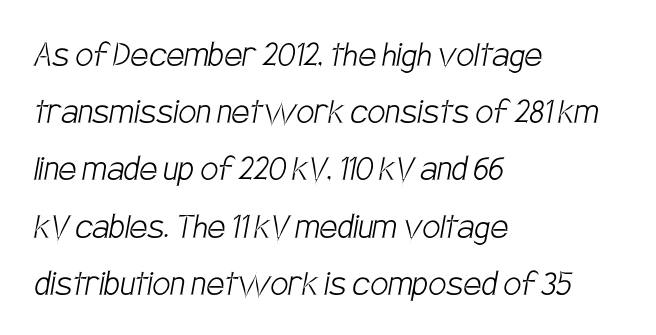
Teacher's note: observe the even left margin — that is flush-left alignment. Only glyphs here, with clear space below each row. Honestly, the letter spacing is just normal — you wouldn't notice it. Horizontal bands of white between lines are of average thickness. Think of a printed novel: that variable character pitch is what you see here.
